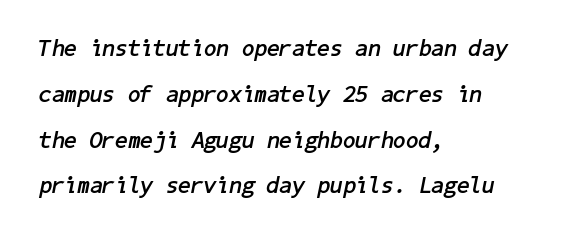
Rendered with sloped, italic letterforms. The vertical gap from one line to the next is large. Emphasis by weight is at full strength: bold. The ragged edge is on the right, which tells us the setting is flush left. What stands out about the letter spacing? Nothing — it is the standard amount. Descenders hang freely into open space.
